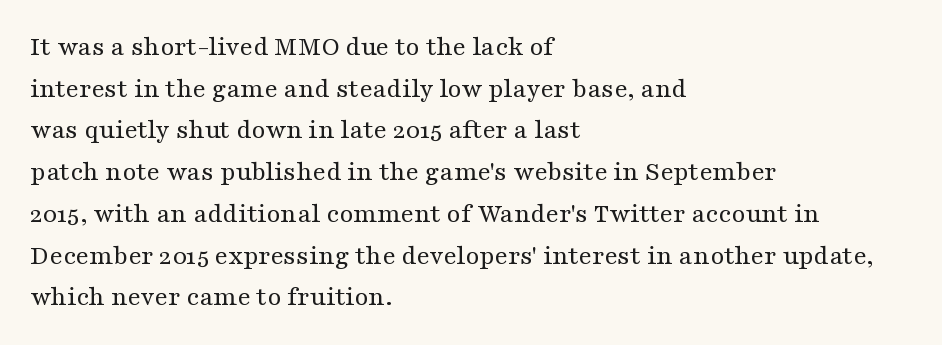
The image shows 28 px regular-weight, wide serif type, upright; set left-aligned, normal line spacing (1.49x), normal letter spacing, not underlined; medium stroke contrast and a medium x-height.
